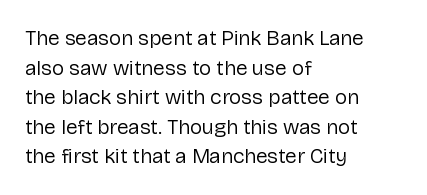
Q: Is the text bold? A: No.
Q: Is the text italic (slanted)? A: No, it is upright.
Q: Is the text underlined? A: No.
Q: How is the paragraph aligned? A: Left-aligned.
Q: Is the spacing between letters normal or unusually wide? A: Normal.
Q: Is the spacing between lines tight, normal or loose? A: Normal.
